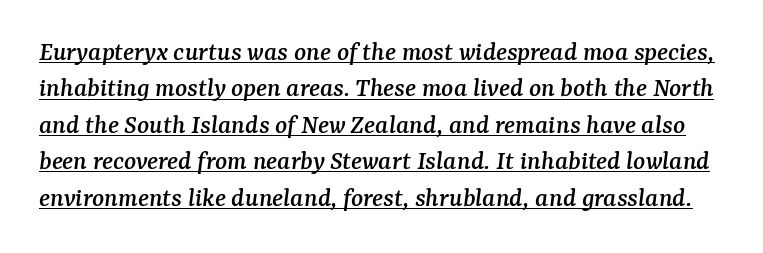
{"serif": "yes", "italic": "yes", "lean": "right", "slant_degrees": 7, "width": "normal", "stroke_contrast": "medium", "x_height": "medium", "monospaced": "no", "underline": "yes", "line_spacing": "normal", "line_spacing_ratio": 1.3, "letter_spacing": "normal", "letter_spacing_em": 0.0, "glyph_px": 28}
